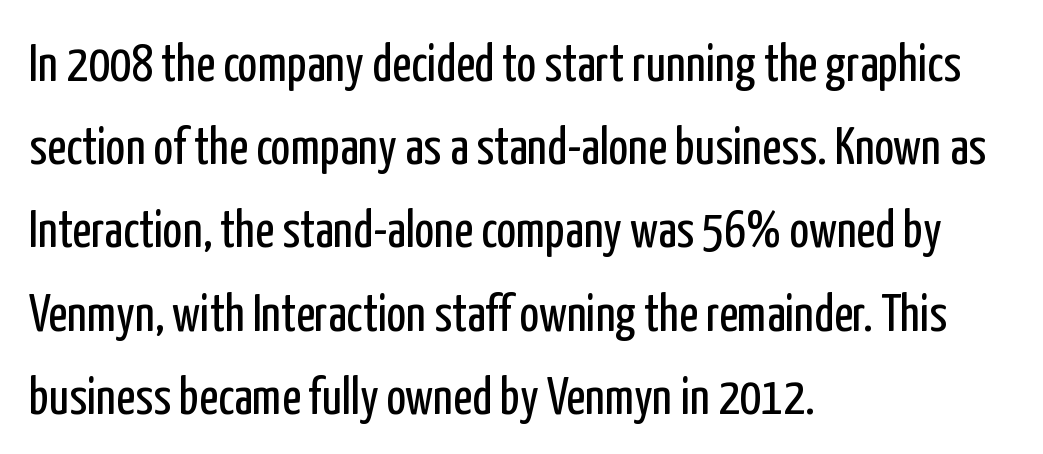
The image shows 52 px regular-weight, condensed sans-serif type, upright; set left-aligned, normal line spacing (1.6x), normal letter spacing, not underlined; low stroke contrast and a medium x-height.
